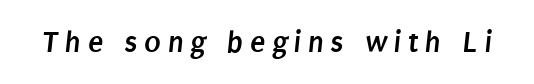
{"serif": "no", "bold": "yes", "weight": "semibold", "width": "condensed", "stroke_contrast": "low", "x_height": "large", "monospaced": "no", "underline": "no", "letter_spacing": "wide", "letter_spacing_em": 0.21, "glyph_px": 31}
